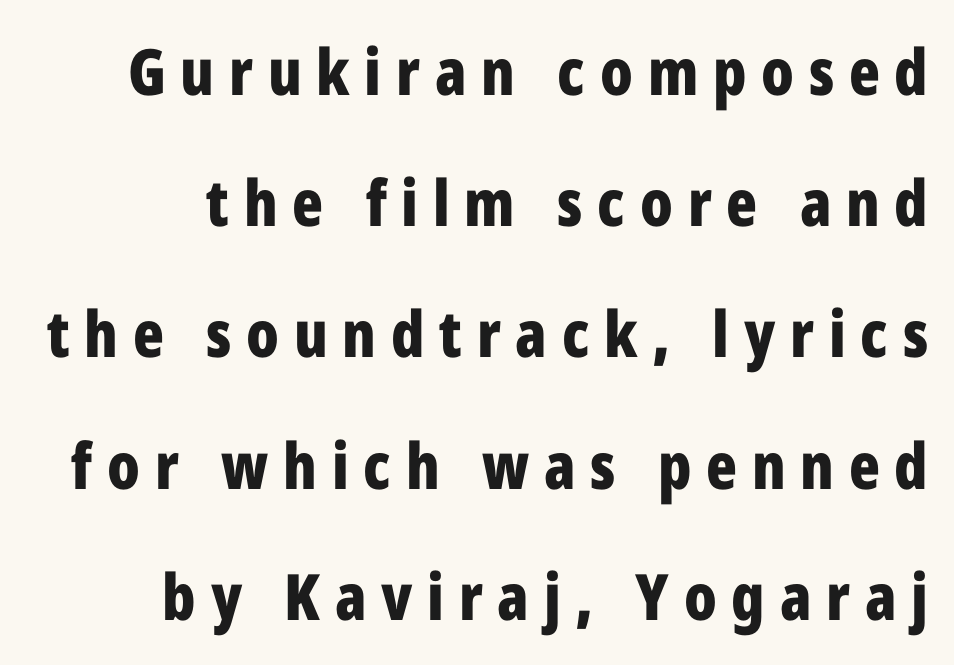
Q: Is the text bold? A: Yes.
Q: Is the text italic (slanted)? A: No, it is upright.
Q: Is the typeface a serif or a sans-serif typeface? A: Sans-serif.
Q: Is the text underlined? A: No.
Q: How is the paragraph aligned? A: Right-aligned.
Q: Is the spacing between letters normal or unusually wide? A: Unusually wide.
Q: Is the spacing between lines tight, normal or loose? A: Loose.
Q: Width (condensed, normal, or wide)? A: Condensed.
Q: Stroke contrast? A: Low.
Q: x-height? A: Medium.
Q: Monospaced? A: No.
